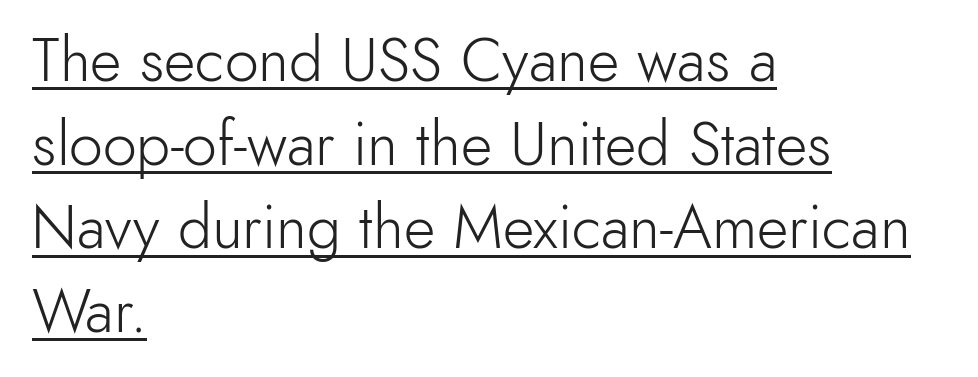
Q: Is the text bold? A: No.
Q: Is the text italic (slanted)? A: No, it is upright.
Q: Is the typeface a serif or a sans-serif typeface? A: Sans-serif.
Q: Is the text underlined? A: Yes.
Q: How is the paragraph aligned? A: Left-aligned.
Q: Is the spacing between letters normal or unusually wide? A: Normal.
Q: Is the spacing between lines tight, normal or loose? A: Normal.
Q: Width (condensed, normal, or wide)? A: Normal.
Q: x-height? A: Small.
Q: Monospaced? A: No.
